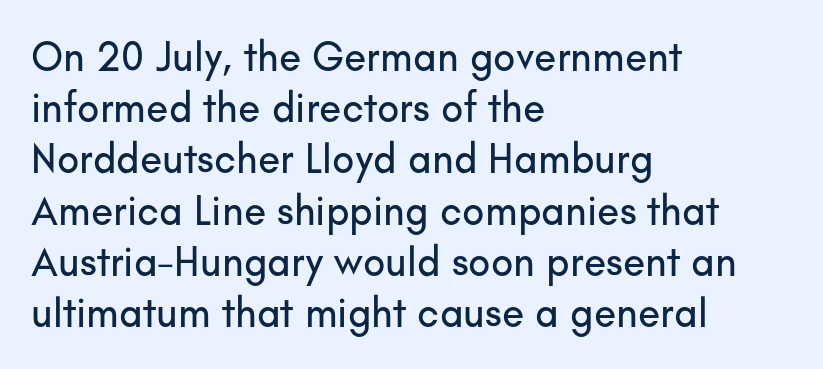
The image shows 41 px sans-serif type, upright; set left-aligned, normal line spacing (1.25x), normal letter spacing, not underlined; low stroke contrast and a small x-height.
